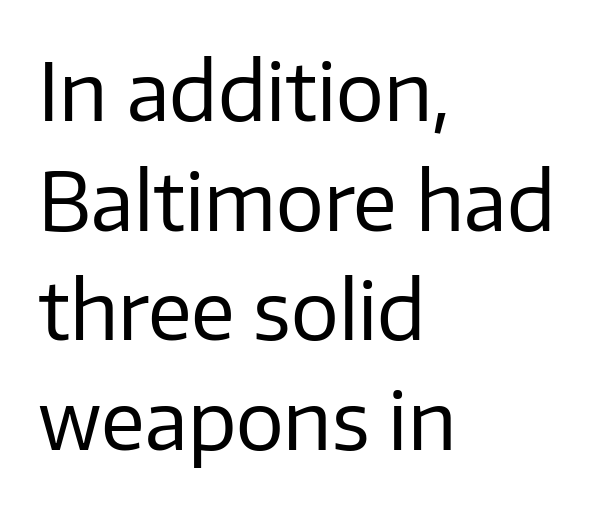
The image shows 80 px regular-weight sans-serif type, upright; set left-aligned, normal line spacing (1.37x), normal letter spacing, not underlined; low stroke contrast and a medium x-height.
